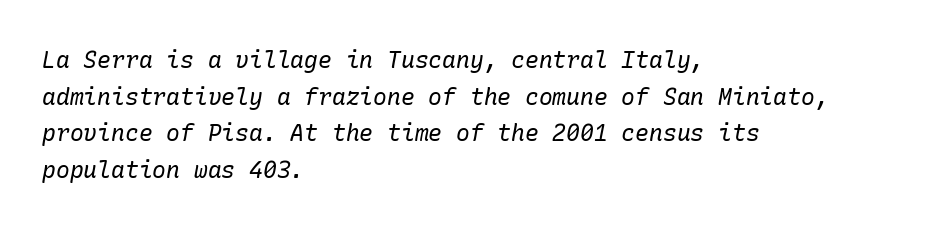
Style check: oblique. Leftover space on each line is placed entirely after the last word. Stems and bowls with no extra thickness — not bold. Tracking value appears to be zero — textbook default spacing. The zone under the glyphs is completely vacant.
